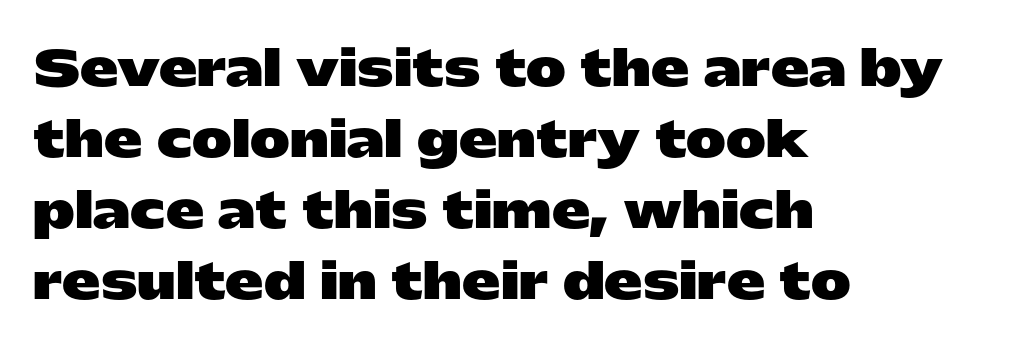
The image shows 48 px heavy, wide sans-serif type, upright; set left-aligned, normal line spacing (1.48x), normal letter spacing, not underlined; low stroke contrast and a medium x-height.
